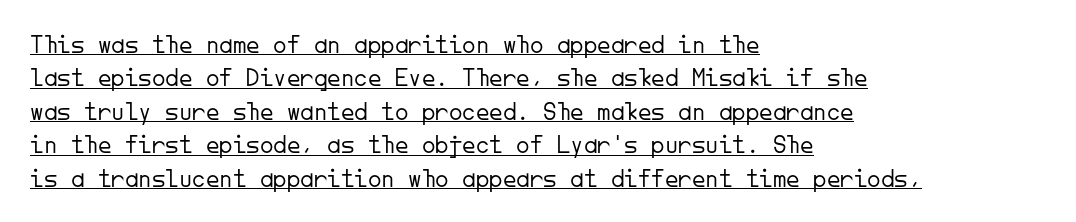
Q: Is the text bold? A: No.
Q: Is the text italic (slanted)? A: No, it is upright.
Q: Is the text underlined? A: Yes.
Q: How is the paragraph aligned? A: Left-aligned.
Q: Is the spacing between letters normal or unusually wide? A: Normal.
